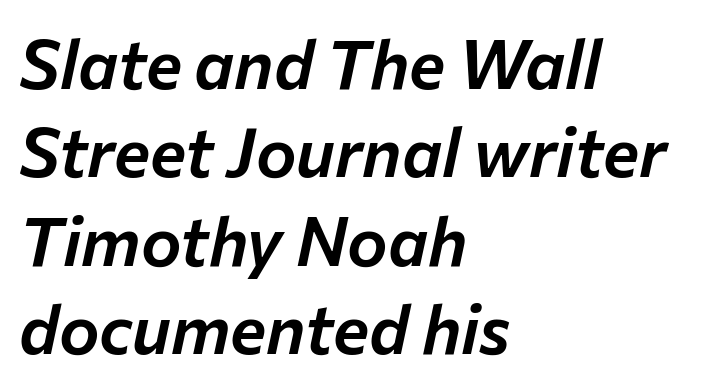
{"italic": "yes", "lean": "right", "slant_degrees": 12, "width": "normal", "stroke_contrast": "low", "x_height": "medium", "monospaced": "no", "underline": "no", "align": "left", "line_spacing": "normal", "line_spacing_ratio": 1.3, "letter_spacing": "normal", "letter_spacing_em": 0.0, "glyph_px": 68}
